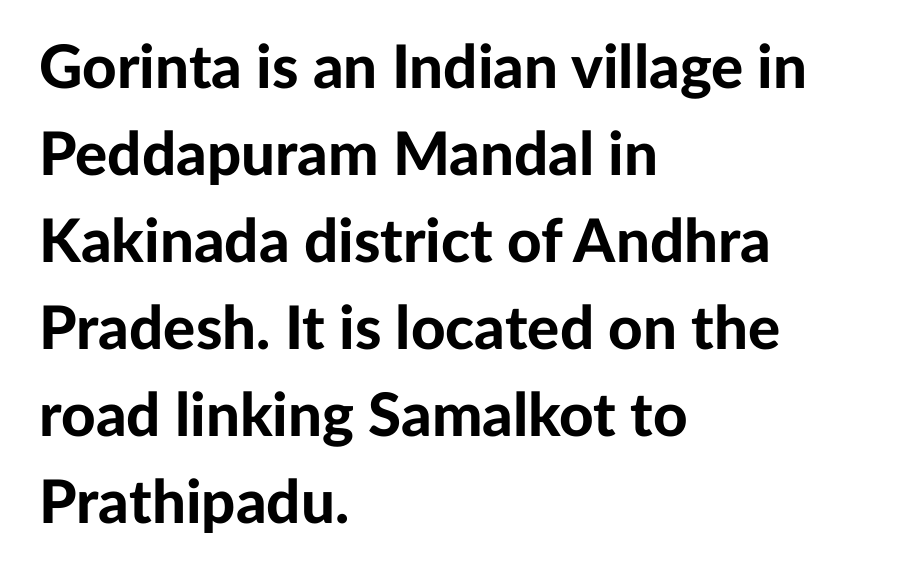
The image shows 60 px bold sans-serif type, upright; set left-aligned, normal line spacing (1.45x), normal letter spacing, not underlined; low stroke contrast and a medium x-height.
